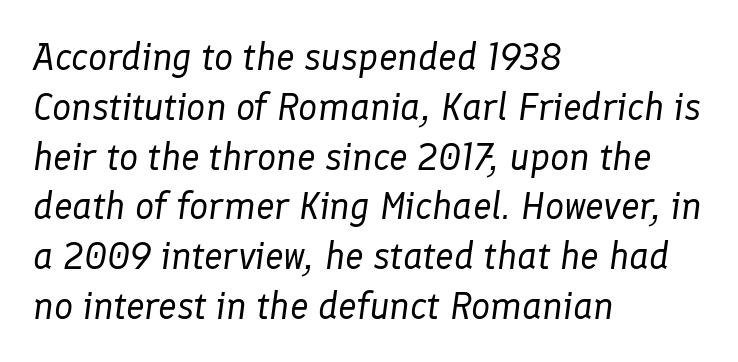
The image shows 38 px regular-weight type, italic (leaning right); set left-aligned, normal line spacing (1.31x), normal letter spacing, not underlined; low stroke contrast and a medium x-height.
